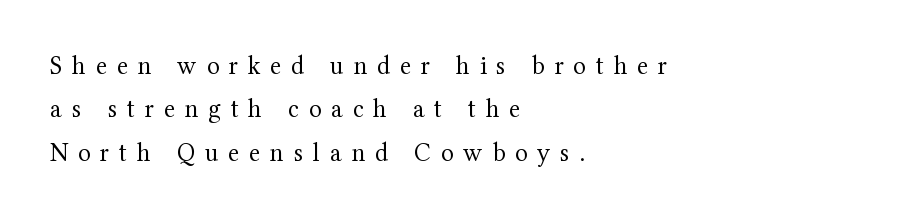
{"italic": "no", "bold": "no", "underline": "no", "align": "left", "line_spacing": "normal", "line_spacing_ratio": 1.67, "letter_spacing": "wide", "letter_spacing_em": 0.38, "glyph_px": 26}
